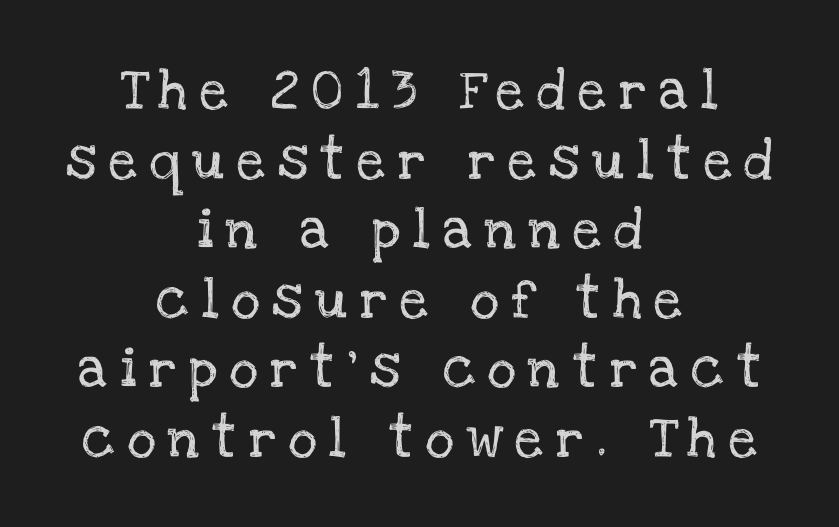
Q: Is the text italic (slanted)? A: No, it is upright.
Q: Is the typeface a serif or a sans-serif typeface? A: Serif.
Q: Is the text underlined? A: No.
Q: How is the paragraph aligned? A: Centered.
Q: Is the spacing between letters normal or unusually wide? A: Unusually wide.
Q: Width (condensed, normal, or wide)? A: Normal.
Q: Stroke contrast? A: Low.
Q: x-height? A: Large.
Q: Monospaced? A: No.
